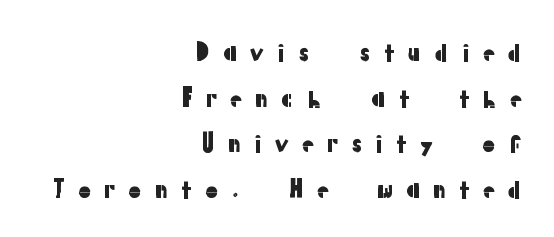
Does the copy run flush right? Yes — the right margin is perfectly even. Is there any slant? The stems are plumb. The words here are not underlined. Tracking here is generous; glyphs stand well apart from one another.
